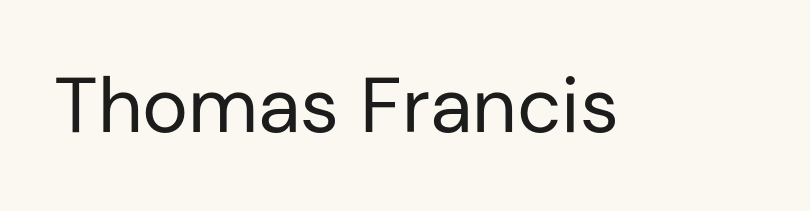
Characters follow at the spacing the type designer built in. The letters look calm and open, with moderate or lighter stems. Look at the bottom of the vertical strokes: they stop flat, with no serifs. Ordinary non-slanted type is in use. A typesetter would call this proportional, since set widths differ per character. Honestly, there is no underline to notice here at all.
